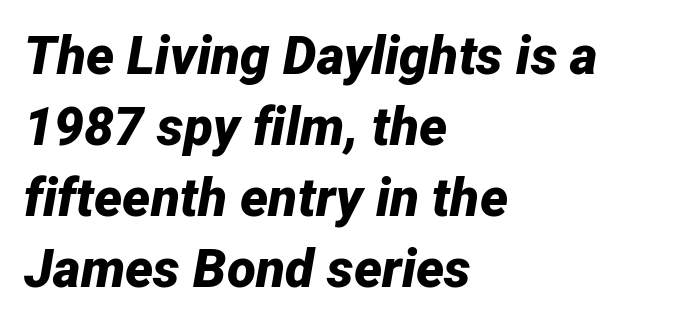
Think of a printed novel: that variable character pitch is what you see here. Lines of text with bare space underneath. Casual observation: everything's shoved over to the left. The typesetting leans heavy: a genuine bold.
